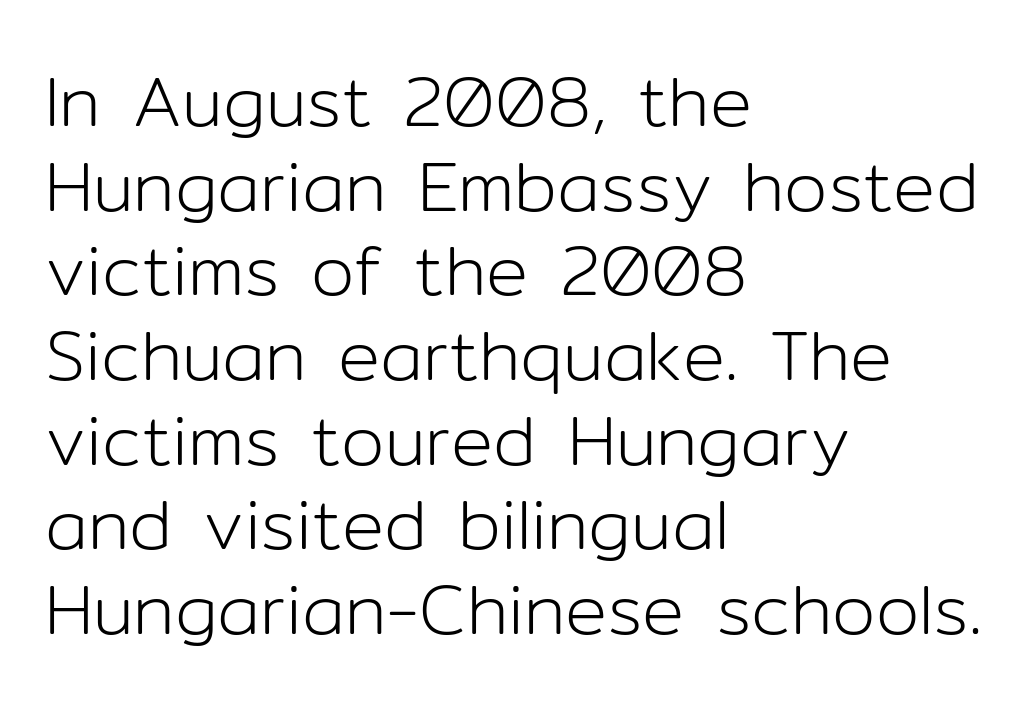
{"serif": "no", "italic": "no", "bold": "no", "weight": "light", "width": "normal", "stroke_contrast": "low", "x_height": "medium", "monospaced": "no", "underline": "no", "align": "left", "line_spacing_ratio": 1.21, "letter_spacing": "normal", "letter_spacing_em": 0.0, "glyph_px": 70}
